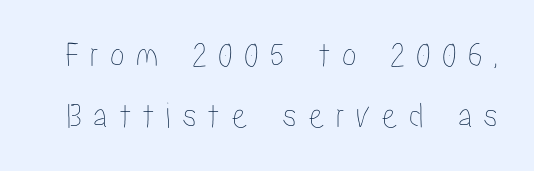
The image shows 37 px condensed type, upright; set normal line spacing (1.64x), unusually wide letter spacing (+0.29 em), not underlined; low stroke contrast and a medium x-height.
